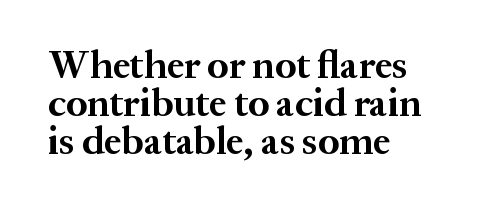
The image shows 39 px bold serif type, upright; set left-aligned, tight line spacing (0.97x), normal letter spacing, not underlined; medium stroke contrast and a medium x-height.
